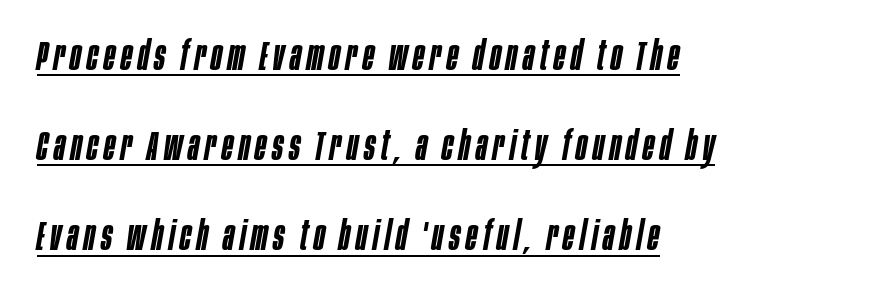
Q: Is the text bold? A: Semi-bold.
Q: Is the text italic (slanted)? A: Yes, it leans right by about 10 degrees.
Q: Is the text underlined? A: Yes.
Q: How is the paragraph aligned? A: Left-aligned.
Q: Is the spacing between lines tight, normal or loose? A: Loose.
Q: Width (condensed, normal, or wide)? A: Condensed.
Q: Stroke contrast? A: Low.
Q: x-height? A: Large.
Q: Monospaced? A: No.
